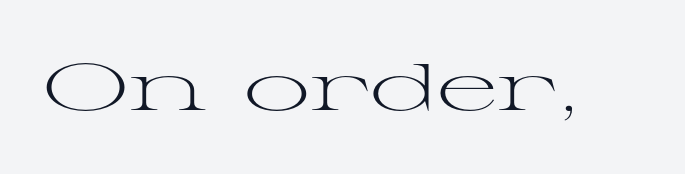
Varying glyph widths throughout — classic text-font behaviour. This sample uses plain, unmodified letter spacing. The strokes carry an ordinary text weight at most. Posture: vertical.
